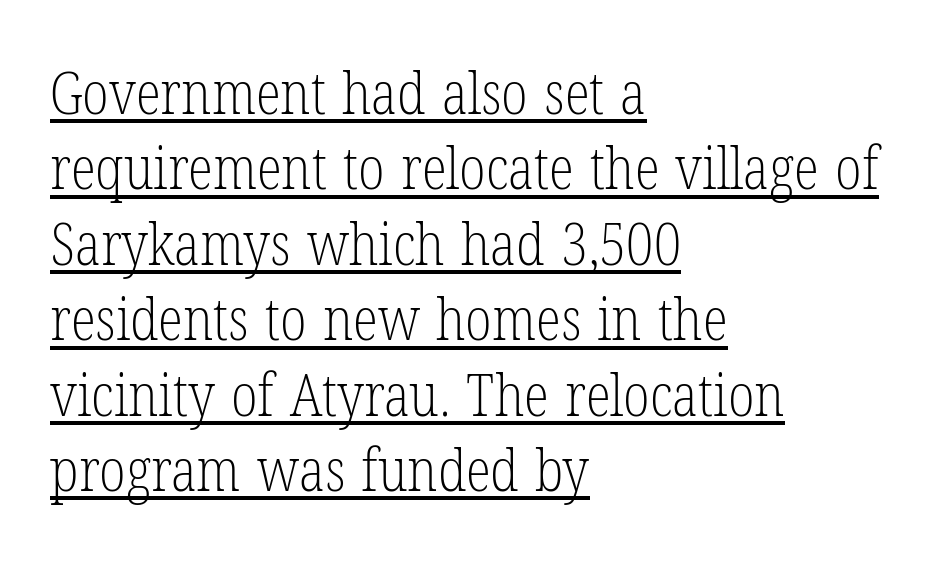
The image shows 58 px light, condensed serif type, upright; set left-aligned, normal line spacing (1.3x), normal letter spacing, underlined; low stroke contrast and a medium x-height.
